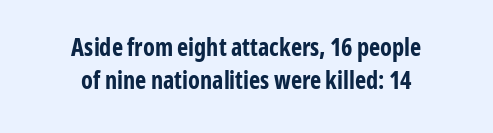
{"italic": "no", "bold": "yes", "underline": "no", "align": "center", "line_spacing": "normal", "line_spacing_ratio": 1.39, "letter_spacing": "normal", "letter_spacing_em": 0.0, "glyph_px": 24}
